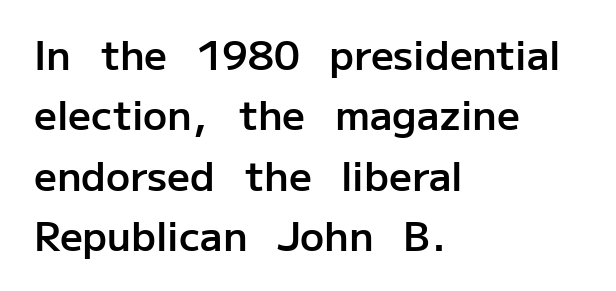
This is the regular roman posture of the typeface. Vertically, the passage feels balanced, rows spaced as you'd expect. Standard letterfit; no display-style spreading of the glyphs. A sans-serif font was chosen for this passage.
